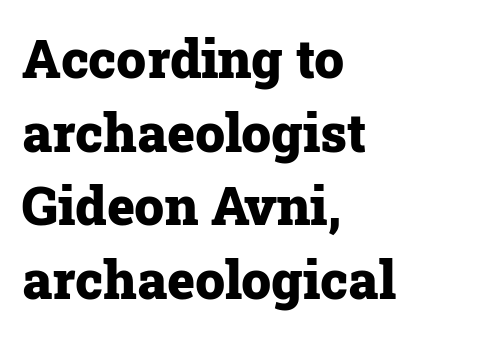
Q: Is the text bold? A: Yes.
Q: Is the text italic (slanted)? A: No, it is upright.
Q: Is the typeface a serif or a sans-serif typeface? A: Serif.
Q: Is the text underlined? A: No.
Q: How is the paragraph aligned? A: Left-aligned.
Q: Is the spacing between letters normal or unusually wide? A: Normal.
Q: Is the spacing between lines tight, normal or loose? A: Normal.
Q: Width (condensed, normal, or wide)? A: Normal.
Q: Stroke contrast? A: Low.
Q: x-height? A: Medium.
Q: Monospaced? A: No.
